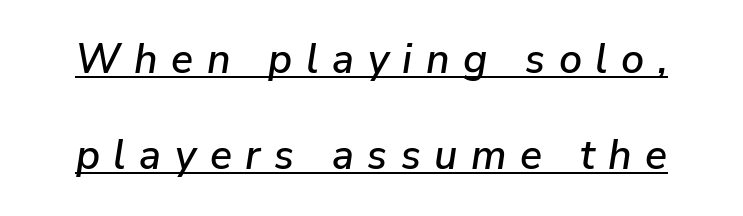
Q: Is the text italic (slanted)? A: Yes, it leans right by about 9 degrees.
Q: Is the text underlined? A: Yes.
Q: Is the spacing between letters normal or unusually wide? A: Unusually wide.
Q: Is the spacing between lines tight, normal or loose? A: Loose.
Q: Width (condensed, normal, or wide)? A: Normal.
Q: Stroke contrast? A: Low.
Q: x-height? A: Medium.
Q: Monospaced? A: No.
